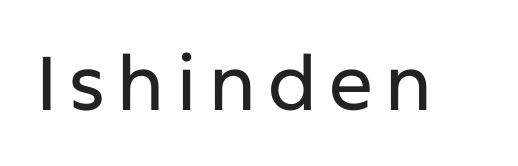
You can tell from the bare stems that sans-serif type was used. Honestly, there is no underline to notice here at all. You can tell it's not italic because the verticals are truly vertical. Proportional: the letters do not fall into vertical columns.
